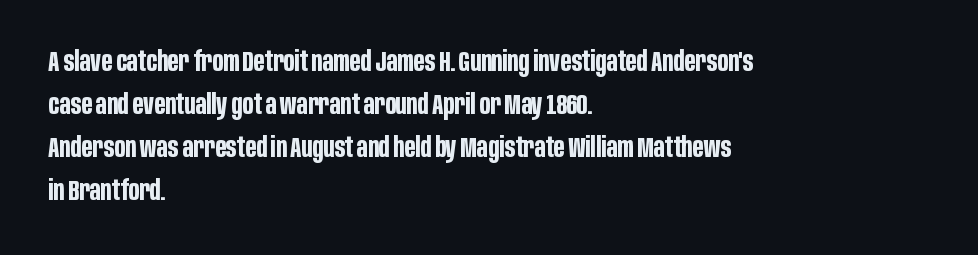
{"serif": "no", "italic": "no", "bold": "yes", "weight": "bold", "width": "condensed", "stroke_contrast": "low", "x_height": "large", "monospaced": "no", "underline": "no", "align": "left", "line_spacing": "normal", "line_spacing_ratio": 1.53, "letter_spacing": "normal", "letter_spacing_em": 0.0, "glyph_px": 28}
